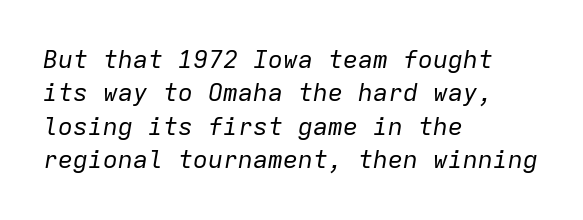
The weight would be labelled regular, book, light, or lighter still. Each word holds together tightly as a unit, with standard inter-letter gaps. The specimen omits any rule beneath the text block's lines. If you measured baseline to baseline, you'd find a middling distance. If you drew a line through each stem, it would be angled. In CSS terms this would be text-align: left.
